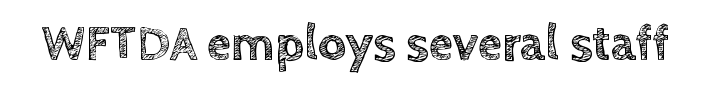
Q: Is the text italic (slanted)? A: No, it is upright.
Q: Is the text underlined? A: No.
Q: Is the spacing between letters normal or unusually wide? A: Normal.
Q: Width (condensed, normal, or wide)? A: Normal.
Q: x-height? A: Large.
Q: Monospaced? A: No.
